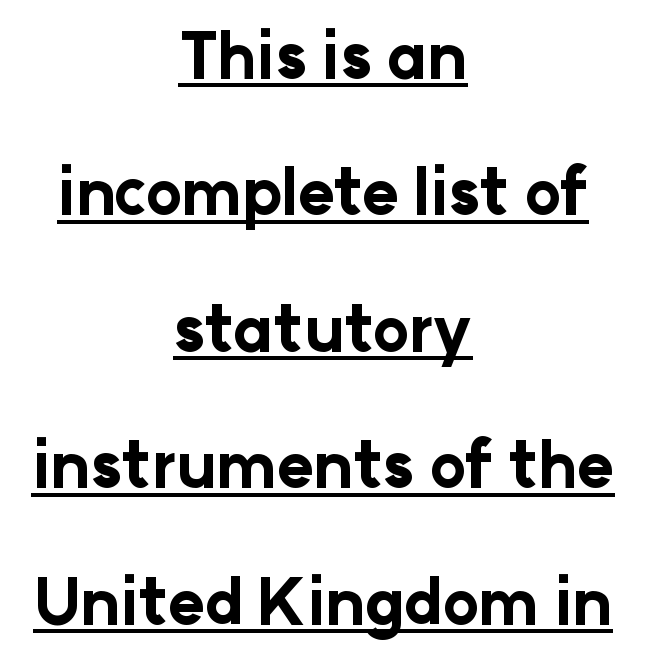
The image shows 62 px bold sans-serif type, upright; set centered, loose line spacing (2.2x), normal letter spacing, underlined; low stroke contrast and a medium x-height.
